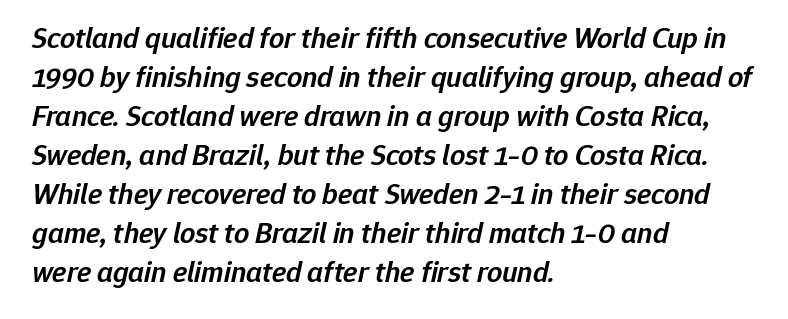
The image shows 30 px semibold type, italic (leaning right); set left-aligned, normal line spacing (1.3x), normal letter spacing, not underlined; low stroke contrast and a medium x-height.
